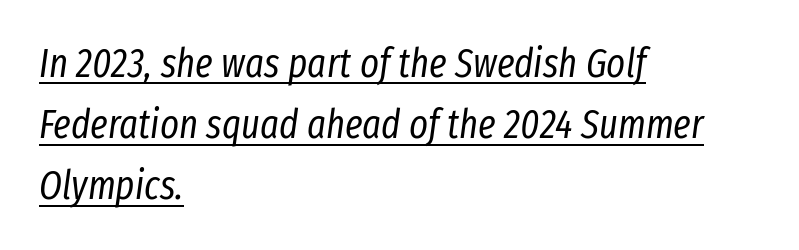
{"italic": "yes", "lean": "right", "slant_degrees": 8, "bold": "no", "weight": "regular", "width": "condensed", "stroke_contrast": "low", "x_height": "medium", "monospaced": "no", "underline": "yes", "align": "left", "line_spacing": "normal", "line_spacing_ratio": 1.53, "letter_spacing": "normal", "letter_spacing_em": 0.0, "glyph_px": 40}
